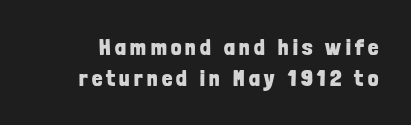
{"italic": "no", "bold": "yes", "underline": "no", "line_spacing": "normal", "line_spacing_ratio": 1.33, "glyph_px": 23}
